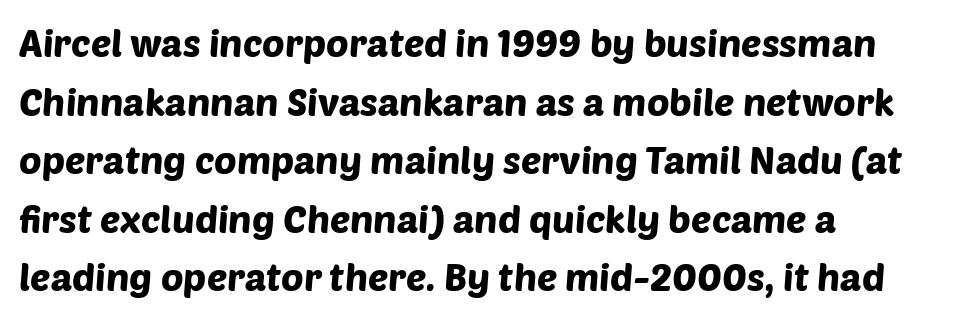
{"serif": "no", "width": "normal", "stroke_contrast": "low", "x_height": "large", "monospaced": "no", "underline": "no", "align": "left", "line_spacing": "normal", "line_spacing_ratio": 1.54, "letter_spacing": "normal", "letter_spacing_em": 0.0, "glyph_px": 38}
